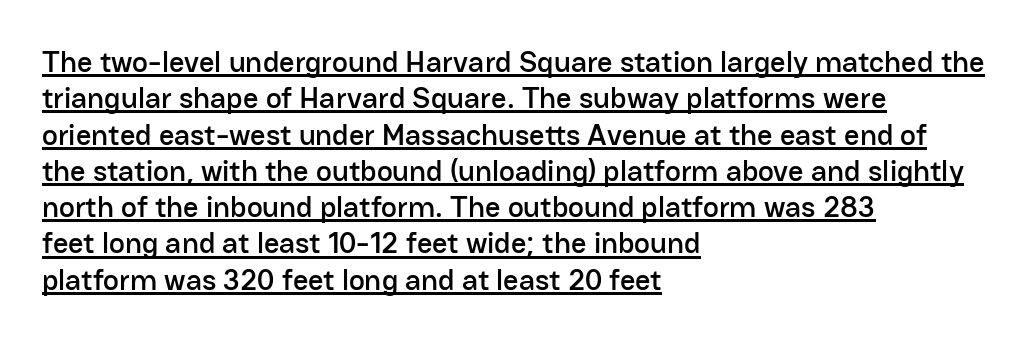
{"serif": "no", "italic": "no", "width": "normal", "stroke_contrast": "low", "x_height": "medium", "monospaced": "no", "underline": "yes", "align": "left", "line_spacing_ratio": 1.21, "letter_spacing": "normal", "letter_spacing_em": 0.0, "glyph_px": 30}
